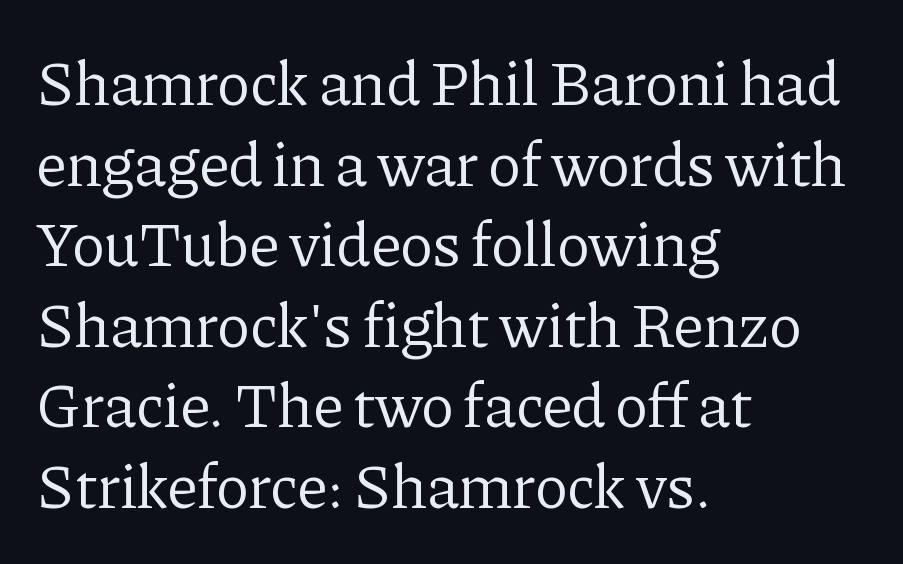
The image shows 62 px regular-weight serif type, upright; set left-aligned, normal line spacing (1.3x), normal letter spacing, not underlined; low stroke contrast and a medium x-height.
